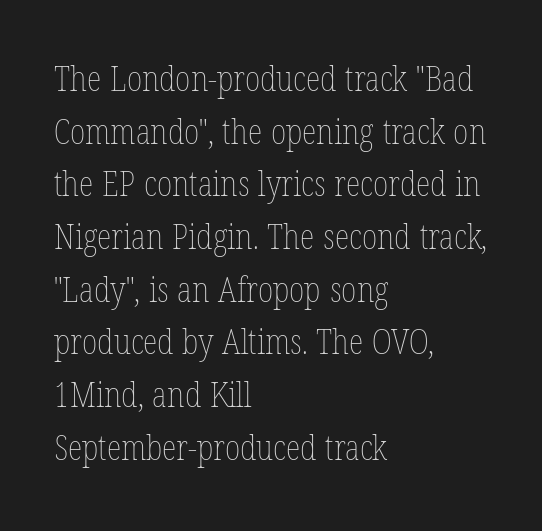
Does the leading feel generous? No, just average. Which margin do the lines hug? The left one — the right edge is uneven. The font is comparable to plain body text, perhaps lighter. Think of a printed novel: that variable character pitch is what you see here. The rendering keeps characters at their native spacing.
